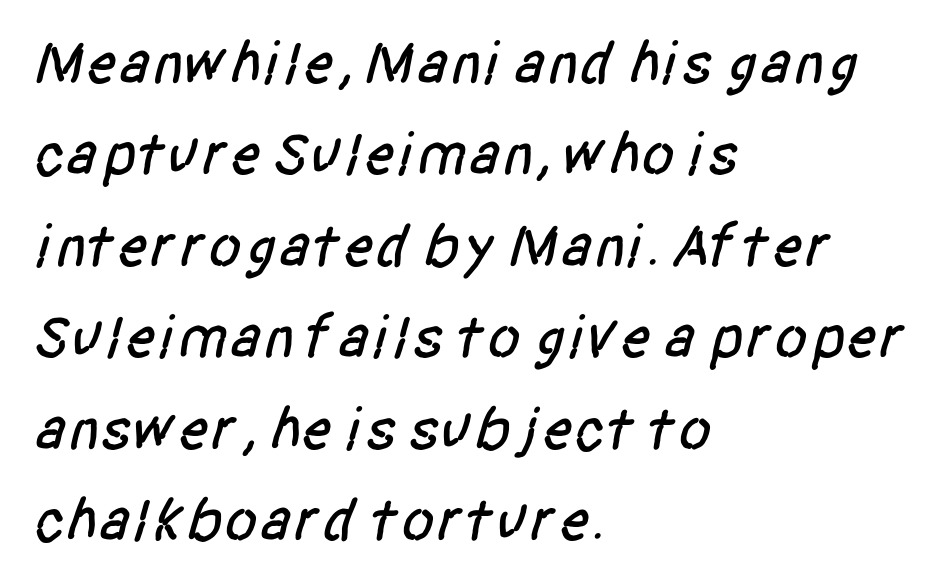
The image shows 61 px condensed sans-serif type; set left-aligned, normal line spacing (1.5x), normal letter spacing, not underlined; low stroke contrast and a large x-height.
